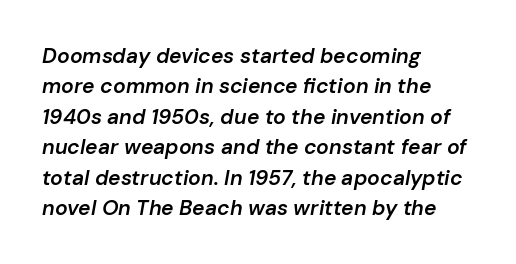
{"italic": "yes", "lean": "right", "slant_degrees": 10, "bold": "semi", "underline": "no", "align": "left", "line_spacing": "normal", "line_spacing_ratio": 1.45, "letter_spacing": "normal", "letter_spacing_em": 0.0, "glyph_px": 21}
